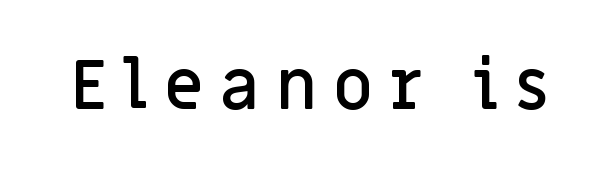
The image shows 69 px semibold sans-serif type, upright; set unusually wide letter spacing (+0.23 em), not underlined; low stroke contrast and a large x-height.
